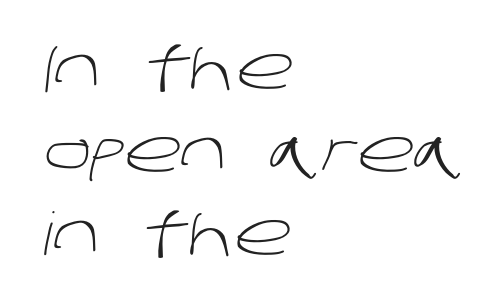
{"serif": "no", "bold": "no", "weight": "light", "width": "normal", "stroke_contrast": "low", "x_height": "large", "monospaced": "no", "underline": "no", "align": "left", "line_spacing": "normal", "line_spacing_ratio": 1.41, "letter_spacing": "normal", "letter_spacing_em": 0.0, "glyph_px": 59}
